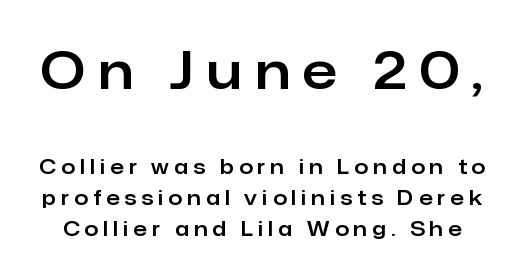
The image shows 51 px sans-serif type, upright; set normal line spacing (1.54x), unusually wide letter spacing (+0.26 em), not underlined; the first (top) block is 2.55x larger; low stroke contrast and a medium x-height.
